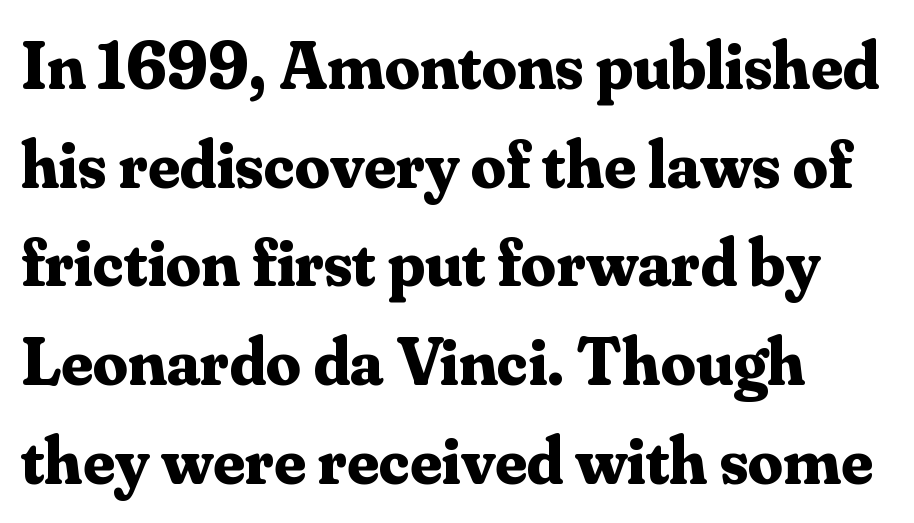
{"serif": "yes", "italic": "no", "bold": "yes", "weight": "bold", "width": "normal", "stroke_contrast": "medium", "x_height": "small", "monospaced": "no", "underline": "no", "align": "left", "line_spacing": "normal", "line_spacing_ratio": 1.43, "letter_spacing": "normal", "letter_spacing_em": 0.0, "glyph_px": 69}
